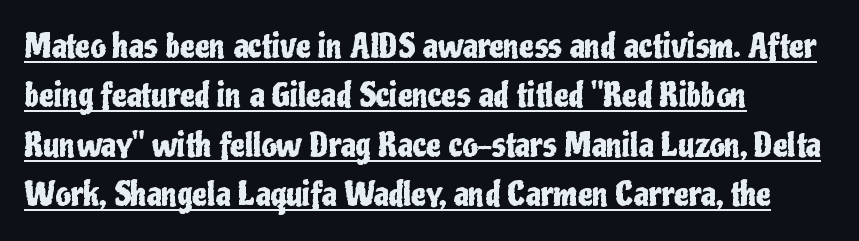
{"serif": "no", "italic": "no", "width": "condensed", "stroke_contrast": "low", "x_height": "medium", "monospaced": "no", "underline": "yes", "align": "left", "line_spacing": "normal", "line_spacing_ratio": 1.5, "letter_spacing": "normal", "letter_spacing_em": 0.0, "glyph_px": 33}
